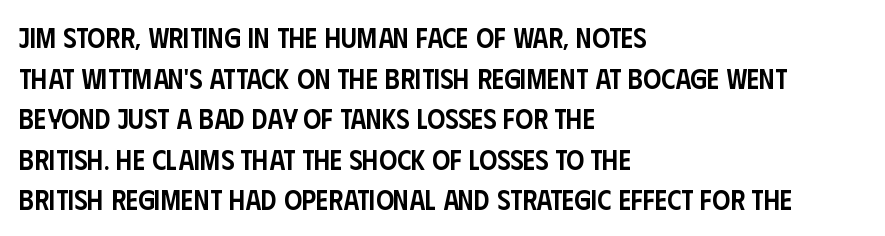
Q: Is the text bold? A: Semi-bold.
Q: Is the text italic (slanted)? A: No, it is upright.
Q: Is the typeface a serif or a sans-serif typeface? A: Sans-serif.
Q: Is the text underlined? A: No.
Q: How is the paragraph aligned? A: Left-aligned.
Q: Is the spacing between letters normal or unusually wide? A: Normal.
Q: Is the spacing between lines tight, normal or loose? A: Normal.
Q: Width (condensed, normal, or wide)? A: Condensed.
Q: Stroke contrast? A: Low.
Q: x-height? A: Large.
Q: Monospaced? A: No.
